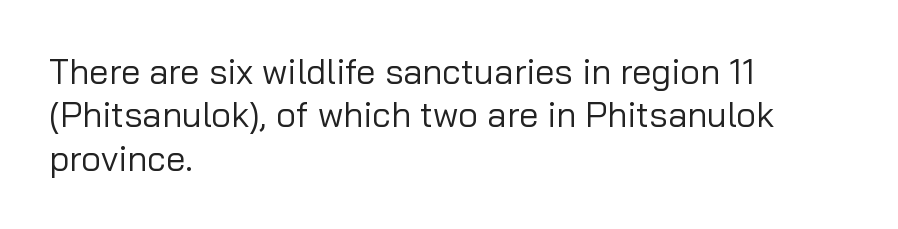
The line texture is even and compact thanks to regular tracking. Notice how the stems are strictly vertical — no italics here. Note: no serifs on the glyphs. Spacing verdict: proportional, widths tailored to each character. Has an underline been added? It has not. The text block is weighted toward the left margin, trailing off unevenly rightward.
